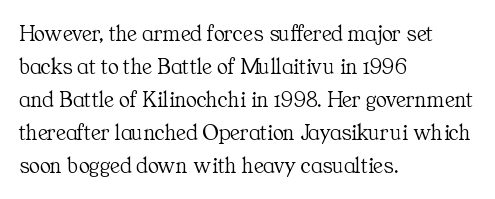
Q: Is the text bold? A: No.
Q: Is the text italic (slanted)? A: No, it is upright.
Q: Is the text underlined? A: No.
Q: How is the paragraph aligned? A: Left-aligned.
Q: Is the spacing between letters normal or unusually wide? A: Normal.
Q: Is the spacing between lines tight, normal or loose? A: Normal.
